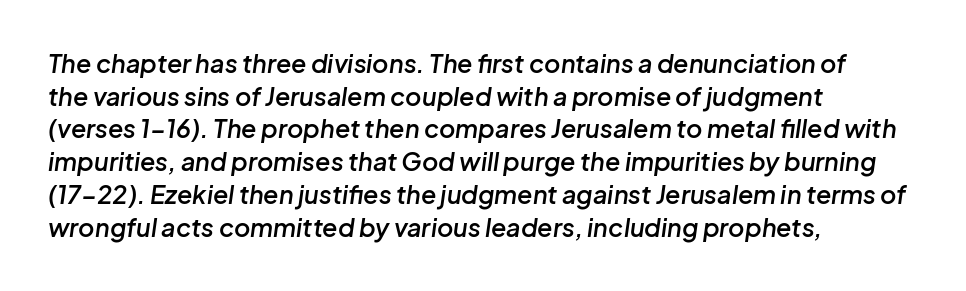
The image shows 25 px text type, italic (leaning right); set left-aligned, normal line spacing (1.31x), normal letter spacing, not underlined.
